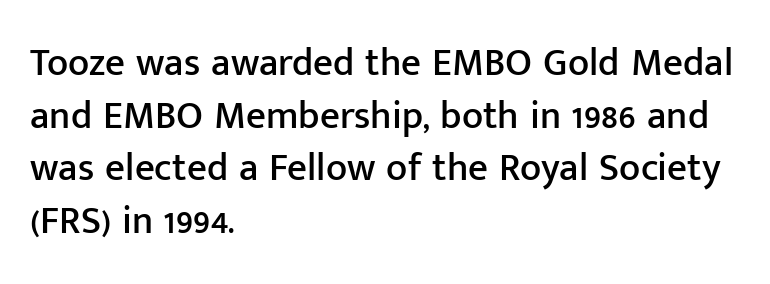
The image shows 39 px sans-serif type, upright; set left-aligned, normal line spacing (1.35x), normal letter spacing, not underlined; low stroke contrast and a medium x-height.
